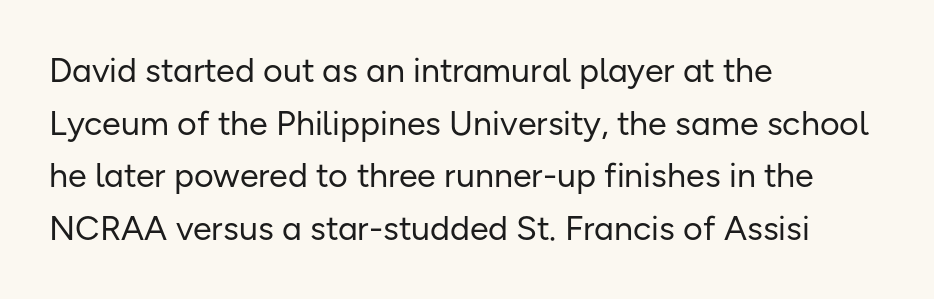
The image shows 34 px regular-weight sans-serif type, upright; set left-aligned, normal line spacing (1.55x), normal letter spacing, not underlined; low stroke contrast and a medium x-height.
